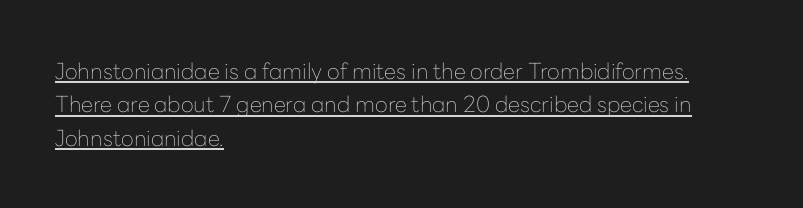
The image shows 22 px text type, upright; set left-aligned, normal line spacing (1.52x), normal letter spacing, underlined.
